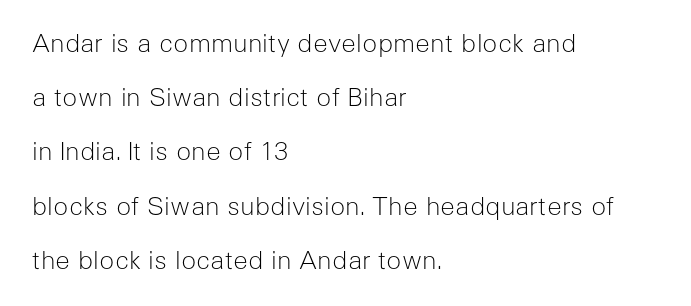
{"italic": "no", "bold": "no", "underline": "no", "align": "left", "line_spacing": "loose", "line_spacing_ratio": 2.17, "letter_spacing": "normal", "letter_spacing_em": 0.0, "glyph_px": 25}
